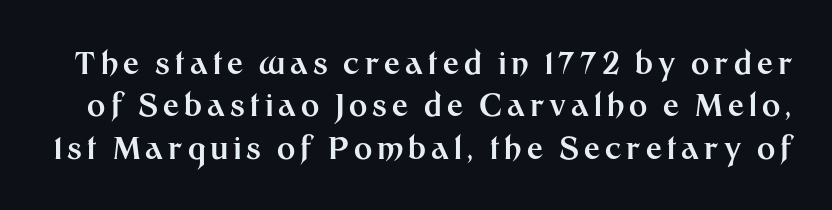
{"serif": "no", "italic": "no", "bold": "yes", "weight": "bold", "width": "normal", "stroke_contrast": "medium", "x_height": "medium", "monospaced": "no", "underline": "no", "line_spacing": "normal", "line_spacing_ratio": 1.37, "glyph_px": 31}
